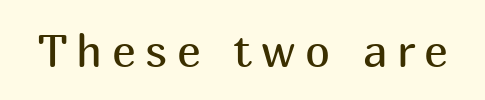
The image shows 45 px regular-weight sans-serif type, upright; set unusually wide letter spacing (+0.21 em), not underlined; medium stroke contrast and a medium x-height.
